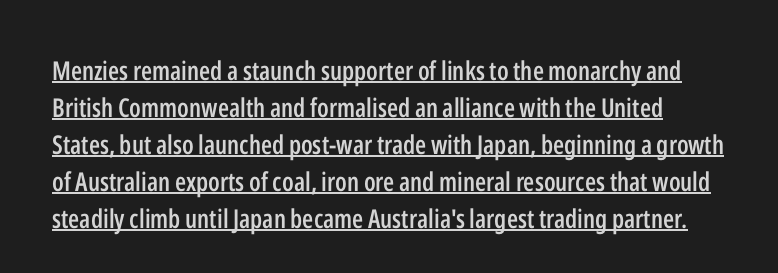
Does the lettering tilt? It doesn't — this is upright. Each line of the rendering has a horizontal stroke beneath the glyphs. The horizontal fit of the characters is conventional and even. Interline gaps are of average width in this sample. The rendering uses a semibold face; strokes are thickened but not to full bold.
